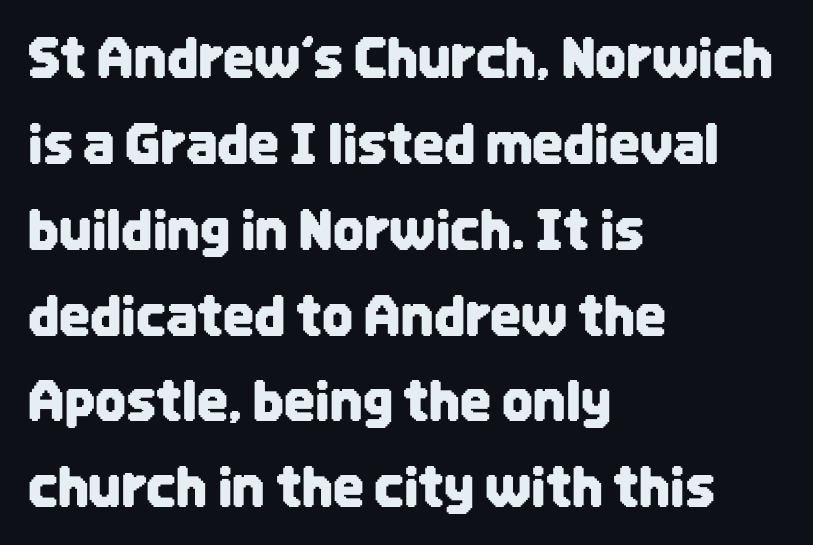
Note the varied advance widths — an 'i' is clearly narrower than an 'm'. Are there feet on the stems? There aren't — it's a sans. Nope, not italic — everything's standing straight. The passage is arranged the way most books set body copy — flush left. Inter-character spacing is left at the font's built-in metrics.
